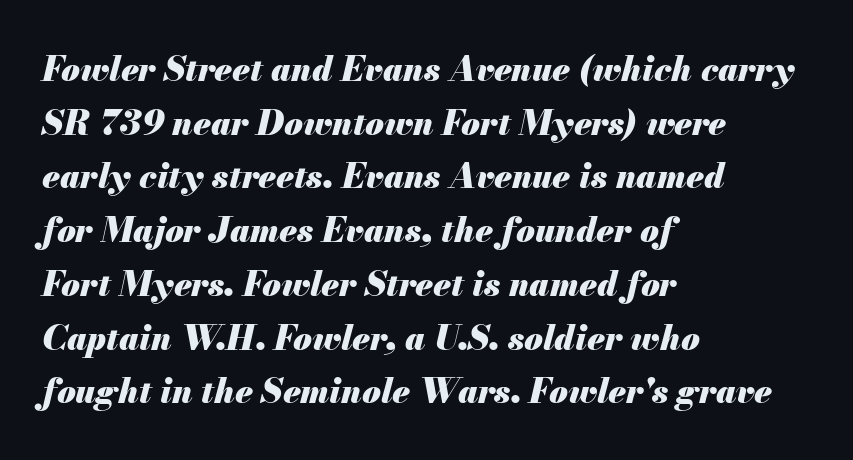
The image shows 34 px heavy type, italic (leaning right); set left-aligned, normal line spacing (1.58x), normal letter spacing, not underlined; medium stroke contrast and a small x-height.
